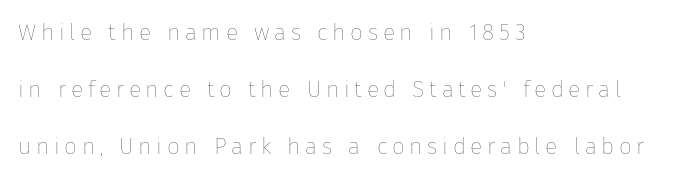
{"italic": "no", "bold": "no", "underline": "no", "align": "left", "line_spacing": "loose", "line_spacing_ratio": 2.48, "letter_spacing": "wide", "letter_spacing_em": 0.2, "glyph_px": 23}
